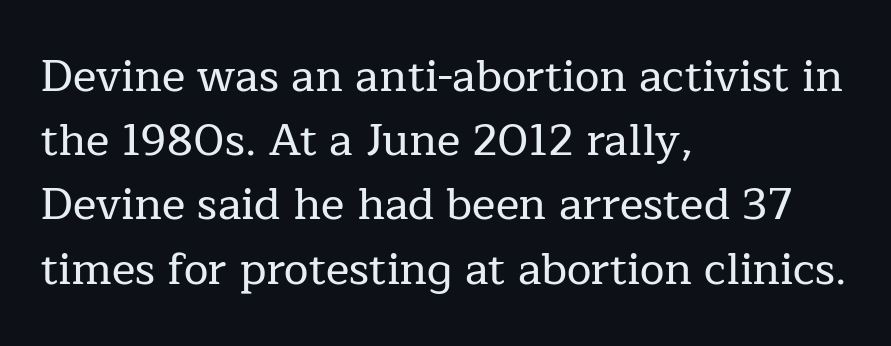
Q: Is the text italic (slanted)? A: No, it is upright.
Q: Is the typeface a serif or a sans-serif typeface? A: Serif.
Q: Is the text underlined? A: No.
Q: How is the paragraph aligned? A: Left-aligned.
Q: Is the spacing between letters normal or unusually wide? A: Normal.
Q: Is the spacing between lines tight, normal or loose? A: Normal.
Q: Width (condensed, normal, or wide)? A: Normal.
Q: Stroke contrast? A: Low.
Q: x-height? A: Medium.
Q: Monospaced? A: No.
